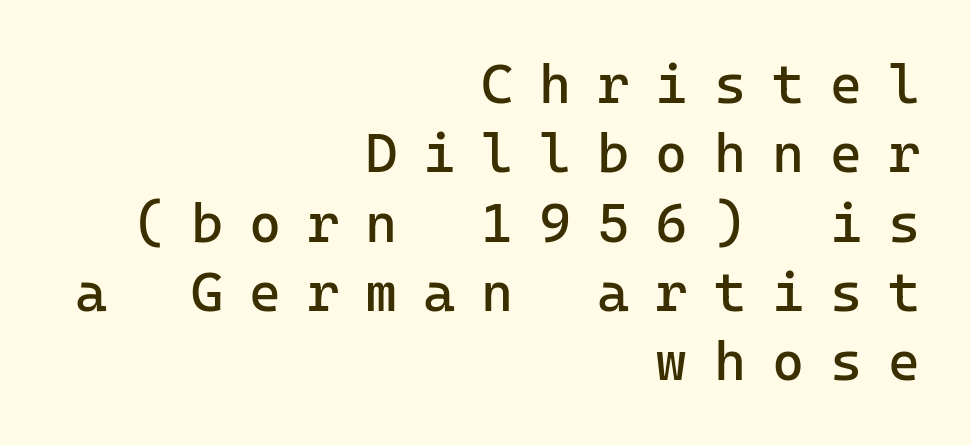
{"serif": "no", "italic": "no", "bold": "no", "weight": "regular", "width": "normal", "stroke_contrast": "low", "x_height": "medium", "underline": "no", "align": "right", "line_spacing": "normal", "line_spacing_ratio": 1.26, "letter_spacing": "wide", "letter_spacing_em": 0.47, "glyph_px": 55}
